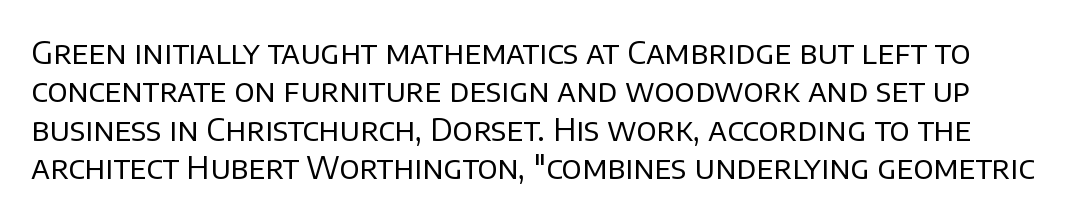
I'd call this a sans setting — the letters go barefoot. The gap between lines stays unmarked. Character widths vary here, with narrow letters taking less room than wide ones. Each word holds together tightly as a unit, with standard inter-letter gaps.
